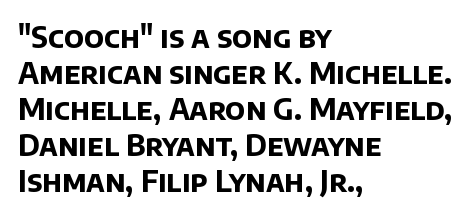
Tracking here is standard; glyphs follow each other at the usual distance. Notice how thick the strokes are: this is what a full bold looks like. Varying glyph widths throughout — classic text-font behaviour. Beneath every word, the page is bare. Are there feet on the stems? There aren't — it's a sans.
